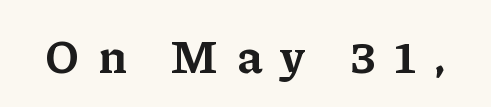
Q: Is the text bold? A: Yes.
Q: Is the text italic (slanted)? A: No, it is upright.
Q: Is the typeface a serif or a sans-serif typeface? A: Serif.
Q: Is the text underlined? A: No.
Q: Is the spacing between letters normal or unusually wide? A: Unusually wide.
Q: Width (condensed, normal, or wide)? A: Normal.
Q: Stroke contrast? A: Low.
Q: x-height? A: Medium.
Q: Monospaced? A: No.
